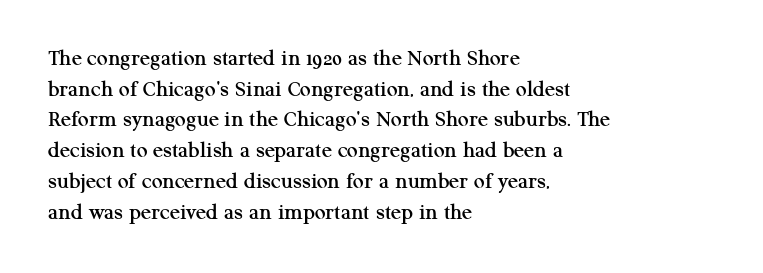
These lines stack with their left ends in a neat column. This sample uses plain, unmodified letter spacing. Rows of type keep a routine distance in the vertical direction. The glyphs are unaccompanied by any horizontal stroke below them. Vertical strokes here are truly vertical.
